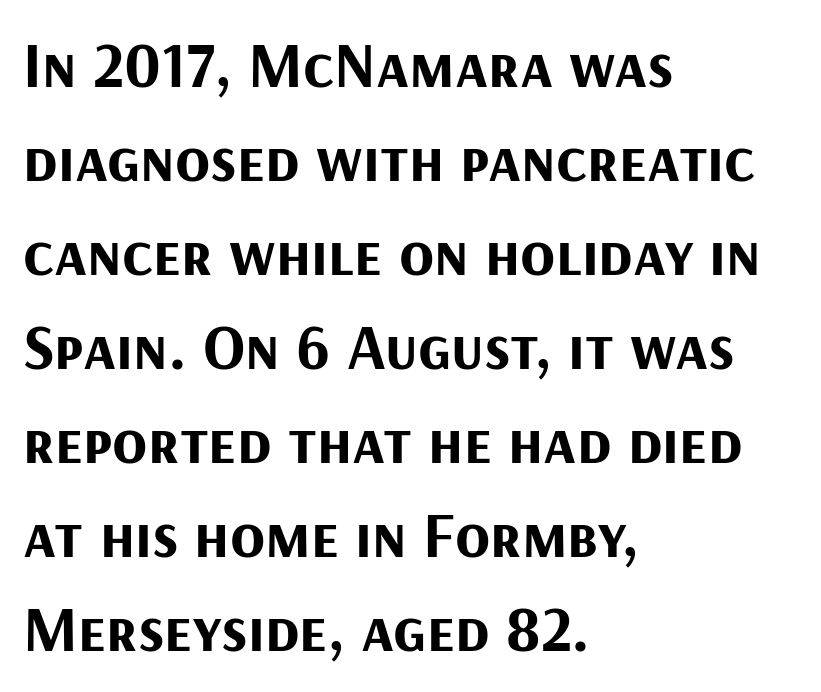
The image shows 64 px bold sans-serif type, upright; set left-aligned, normal line spacing (1.47x), normal letter spacing, not underlined; medium stroke contrast and a medium x-height.
